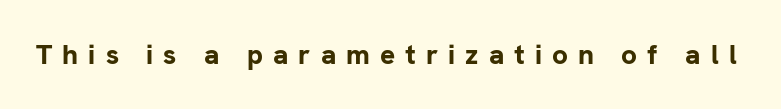
It's the straight-up-and-down kind of type. Typographic density is high because the face is bold. Here the designer chose a conventional face with non-uniform glyph widths. The zone under the glyphs is completely vacant. The passage shown has open, widely tracked lettering throughout. Typographically, this falls in the sans-serif category.
